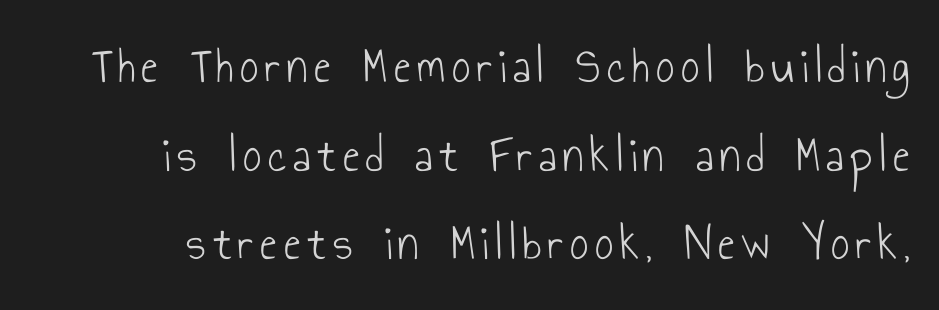
The passage shown is not bold in any degree. Horizontally, the lines are justified to the trailing edge only. Words float on clear page, feet unadorned. This sample has the flowing, uneven cadence of proportional lettering. The passage shown is typeset with a sans-serif family. Does the lettering tilt? It doesn't — this is upright.
